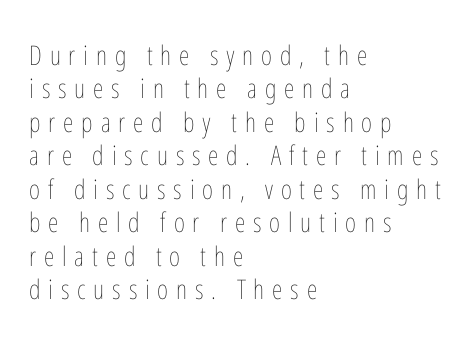
The image shows 27 px text type, upright; set left-aligned, line spacing 1.24x, unusually wide letter spacing (+0.29 em), not underlined.
